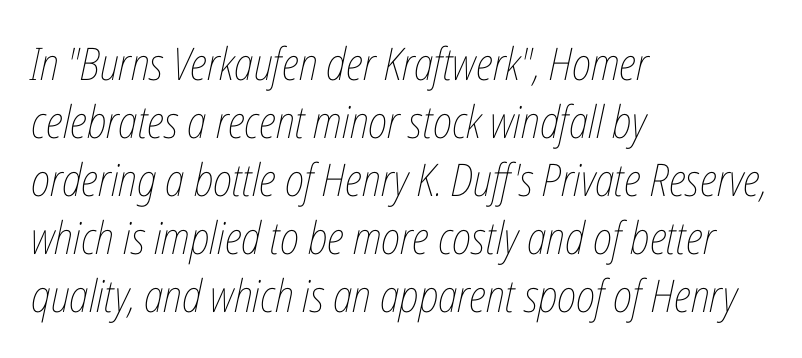
You could call the tracking neutral — neither tight nor loose. The face used here has a pronounced slope to its letters. Think standard paragraph weight, or any step lighter than that. Glance below the letters and you will spot only blank space. Rows of type keep a routine distance in the vertical direction.
